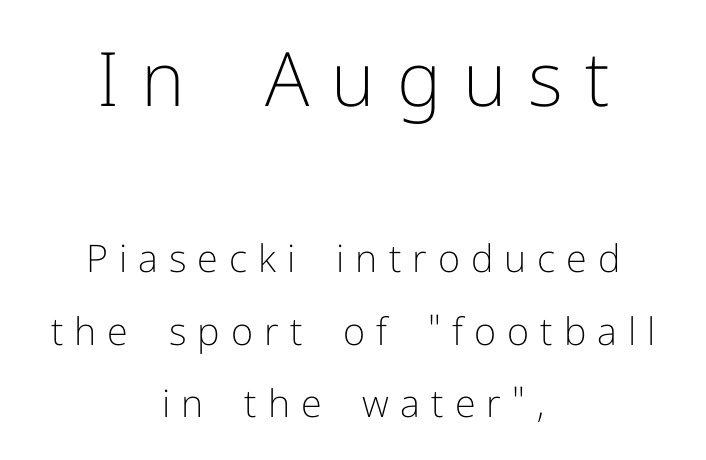
{"serif": "no", "italic": "no", "bold": "no", "weight": "light", "width": "normal", "stroke_contrast": "low", "x_height": "medium", "monospaced": "no", "underline": "no", "align": "center", "line_spacing": "loose", "line_spacing_ratio": 1.91, "letter_spacing": "wide", "letter_spacing_em": 0.29, "larger_block": "first", "size_ratio": 1.97, "glyph_px": 75}
